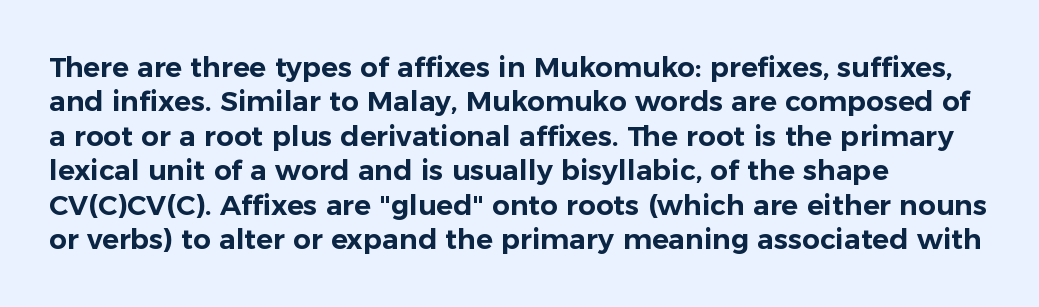
Compared with typical body copy, the letter spacing here is the same. The rendering shows plain stroke endings on the letterforms — a sans-serif design. You could not count columns in this text — the font is proportionally spaced. The compositor pushed each line to the left boundary. Upright lettering throughout. Quick note: underline off.
